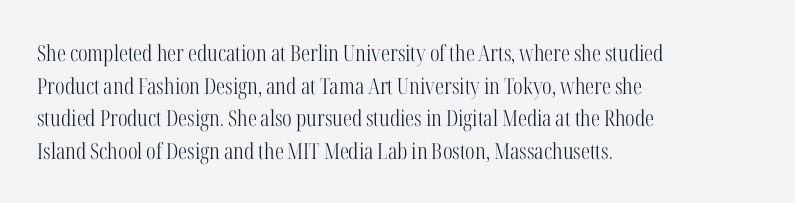
{"italic": "no", "bold": "no", "underline": "no", "align": "left", "line_spacing": "normal", "line_spacing_ratio": 1.48, "letter_spacing": "normal", "letter_spacing_em": 0.0, "glyph_px": 22}
